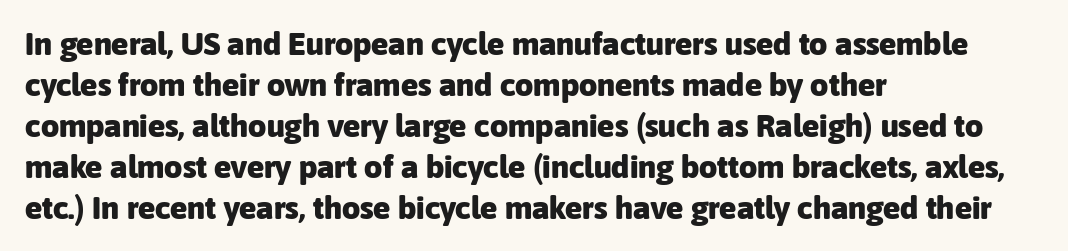
Posture: straight, roman, zero tilt. The block of text has a typical density, with ordinary space between rows. Unlike a traditional serif, this face leaves its strokes unadorned. Unmarked baselines from the first word to the last.
